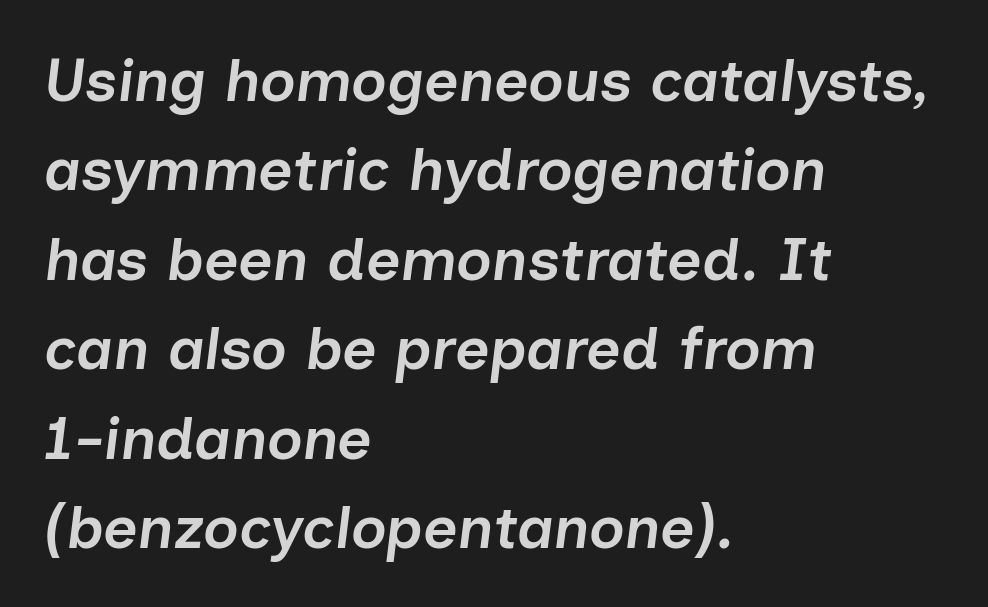
{"italic": "yes", "lean": "right", "slant_degrees": 7, "bold": "semi", "weight": "semibold", "width": "normal", "stroke_contrast": "low", "x_height": "medium", "monospaced": "no", "underline": "no", "align": "left", "line_spacing": "normal", "line_spacing_ratio": 1.49, "letter_spacing": "normal", "letter_spacing_em": 0.0, "glyph_px": 60}
